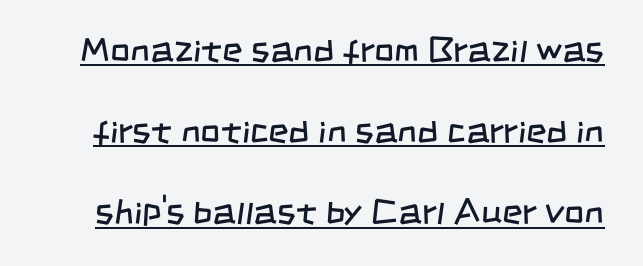
Q: Is the text bold? A: No.
Q: Is the typeface a serif or a sans-serif typeface? A: Sans-serif.
Q: Is the text underlined? A: Yes.
Q: Is the spacing between letters normal or unusually wide? A: Normal.
Q: Is the spacing between lines tight, normal or loose? A: Loose.
Q: Width (condensed, normal, or wide)? A: Condensed.
Q: Stroke contrast? A: Low.
Q: x-height? A: Large.
Q: Monospaced? A: No.
